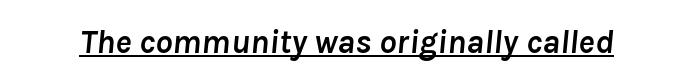
{"italic": "yes", "lean": "right", "slant_degrees": 8, "bold": "yes", "weight": "semibold", "width": "normal", "stroke_contrast": "low", "x_height": "medium", "monospaced": "no", "underline": "yes", "letter_spacing": "normal", "letter_spacing_em": 0.0, "glyph_px": 34}
